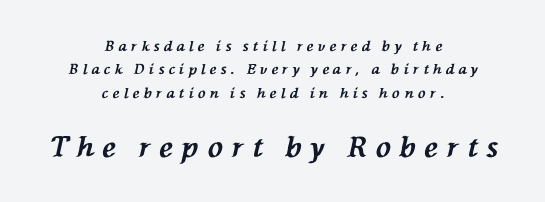
{"italic": "yes", "lean": "left", "slant_degrees": 76, "bold": "yes", "weight": "bold", "width": "normal", "stroke_contrast": "medium", "x_height": "medium", "monospaced": "no", "underline": "no", "align": "center", "line_spacing": "normal", "line_spacing_ratio": 1.67, "letter_spacing": "wide", "letter_spacing_em": 0.31, "larger_block": "second", "size_ratio": 2.0, "glyph_px": 28}
